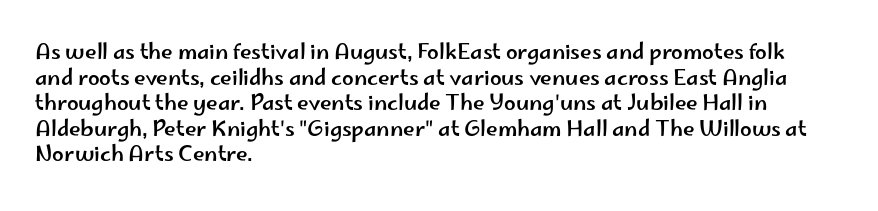
{"italic": "no", "underline": "no", "align": "left", "line_spacing_ratio": 1.22, "letter_spacing": "normal", "letter_spacing_em": 0.0, "glyph_px": 21}
